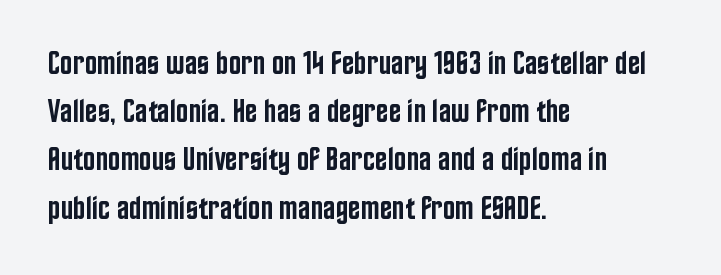
{"serif": "no", "italic": "no", "bold": "semi", "weight": "semibold", "width": "condensed", "stroke_contrast": "low", "x_height": "large", "monospaced": "no", "underline": "no", "align": "left", "line_spacing": "normal", "line_spacing_ratio": 1.46, "letter_spacing": "normal", "letter_spacing_em": 0.0, "glyph_px": 33}
